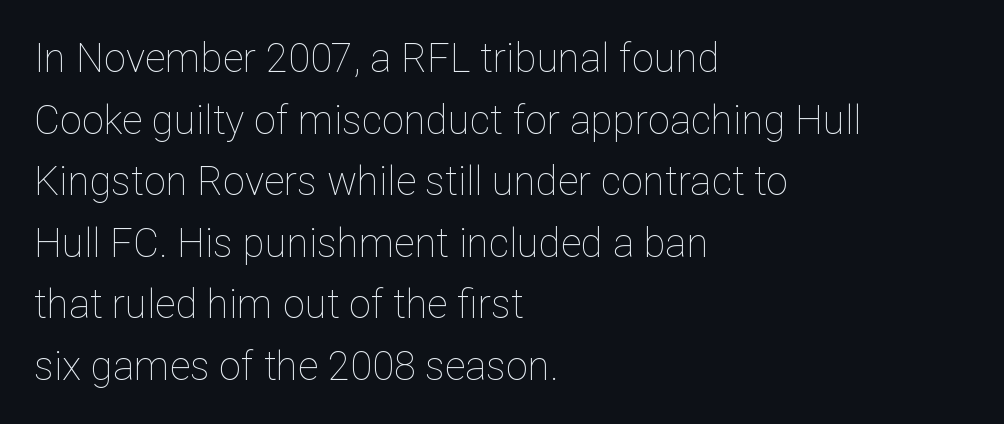
Q: Is the text bold? A: No.
Q: Is the text italic (slanted)? A: No, it is upright.
Q: Is the text underlined? A: No.
Q: How is the paragraph aligned? A: Left-aligned.
Q: Is the spacing between letters normal or unusually wide? A: Normal.
Q: Is the spacing between lines tight, normal or loose? A: Normal.
Q: Width (condensed, normal, or wide)? A: Normal.
Q: Stroke contrast? A: Low.
Q: x-height? A: Medium.
Q: Monospaced? A: No.
